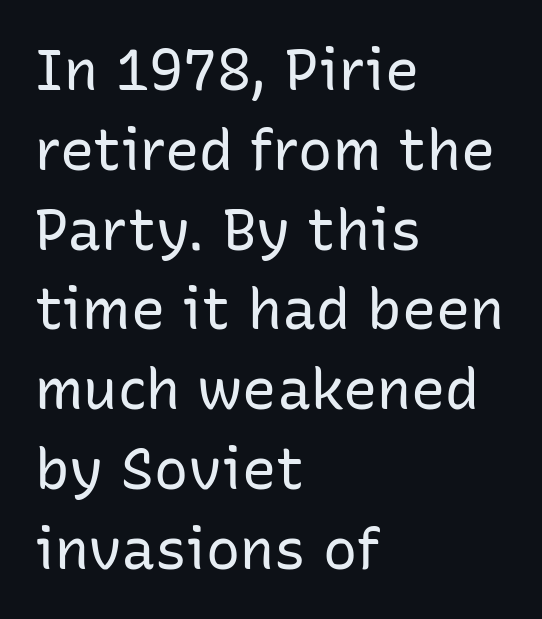
Q: Is the text bold? A: No.
Q: Is the text italic (slanted)? A: No, it is upright.
Q: Is the typeface a serif or a sans-serif typeface? A: Sans-serif.
Q: Is the text underlined? A: No.
Q: How is the paragraph aligned? A: Left-aligned.
Q: Is the spacing between letters normal or unusually wide? A: Normal.
Q: Is the spacing between lines tight, normal or loose? A: Normal.
Q: Width (condensed, normal, or wide)? A: Normal.
Q: Stroke contrast? A: Low.
Q: x-height? A: Medium.
Q: Monospaced? A: No.
